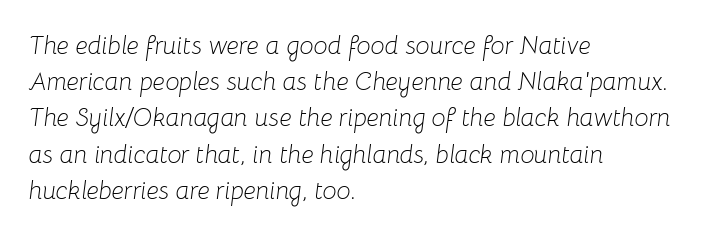
{"italic": "yes", "lean": "right", "slant_degrees": 8, "bold": "no", "underline": "no", "align": "left", "line_spacing": "normal", "line_spacing_ratio": 1.45, "letter_spacing": "normal", "letter_spacing_em": 0.0, "glyph_px": 25}
